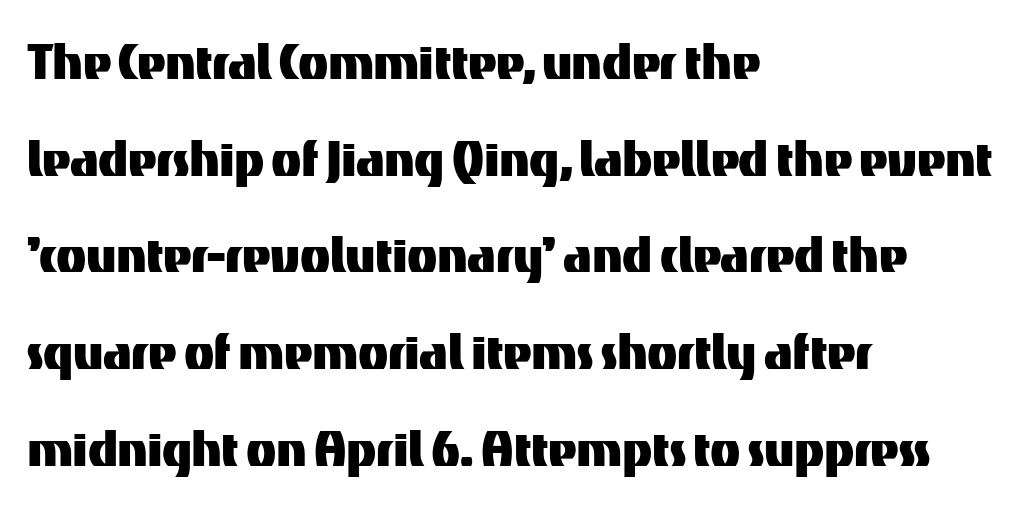
The image shows 62 px sans-serif type, upright; set left-aligned, normal line spacing (1.56x), normal letter spacing, not underlined; medium stroke contrast and a medium x-height.
